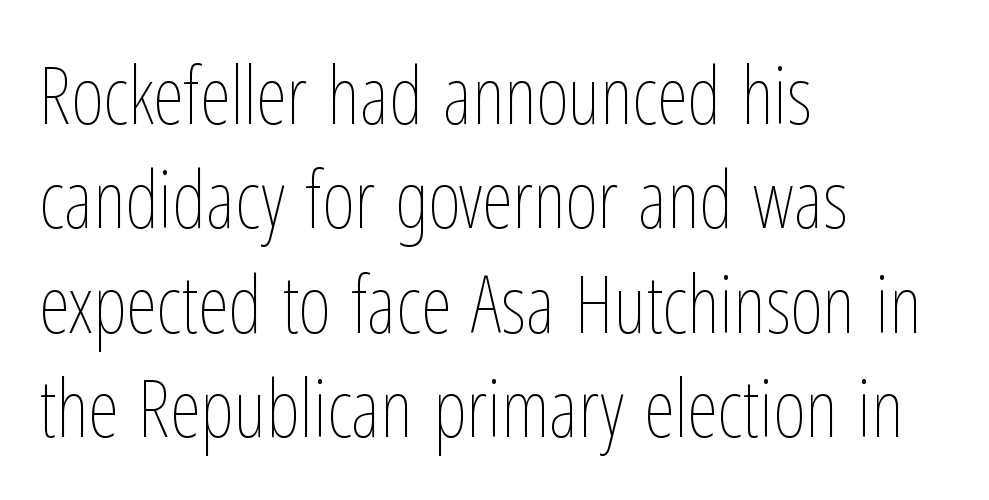
{"italic": "no", "bold": "no", "weight": "thin", "width": "condensed", "stroke_contrast": "low", "x_height": "medium", "monospaced": "no", "underline": "no", "align": "left", "line_spacing": "normal", "line_spacing_ratio": 1.32, "letter_spacing": "normal", "letter_spacing_em": 0.0, "glyph_px": 79}
